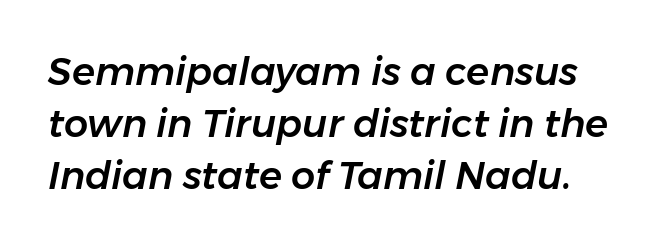
If you measured baseline to baseline, you'd find a middling distance. Short note: letters normally spaced. This is oblique type, the kind used for emphasis or titles. Each row of text sits above clean, open space. Varying glyph widths throughout — classic text-font behaviour.
